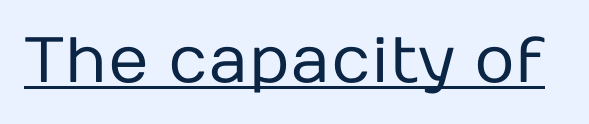
Q: Is the text bold? A: No.
Q: Is the text italic (slanted)? A: No, it is upright.
Q: Is the typeface a serif or a sans-serif typeface? A: Sans-serif.
Q: Is the text underlined? A: Yes.
Q: Is the spacing between letters normal or unusually wide? A: Normal.
Q: Width (condensed, normal, or wide)? A: Normal.
Q: Stroke contrast? A: Low.
Q: x-height? A: Medium.
Q: Monospaced? A: No.
